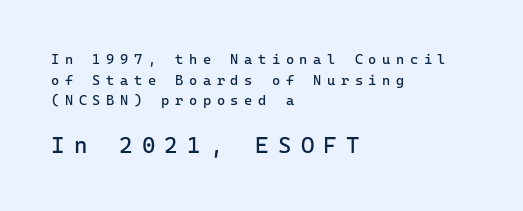
Q: Is the text bold? A: No.
Q: Is the text italic (slanted)? A: No, it is upright.
Q: Is the text underlined? A: No.
Q: How is the paragraph aligned? A: Left-aligned.
Q: Is the spacing between letters normal or unusually wide? A: Unusually wide.
Q: Is the spacing between lines tight, normal or loose? A: Normal.
Q: Which block of text is set in a larger size, the first (top) or the second (bottom)? A: The second (bottom) one.
